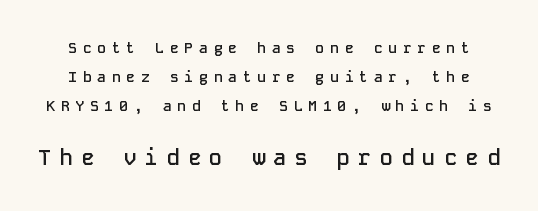
Every letter is mildly thick-stroked: semibold rather than bold. In this sample the second text group is rendered at the bigger scale. The specimen omits any rule beneath the text block's lines. Short note: letters widely spaced. Vertically, the passage feels expansive, rows floating well apart. Italic: no, the glyphs are upright roman.
